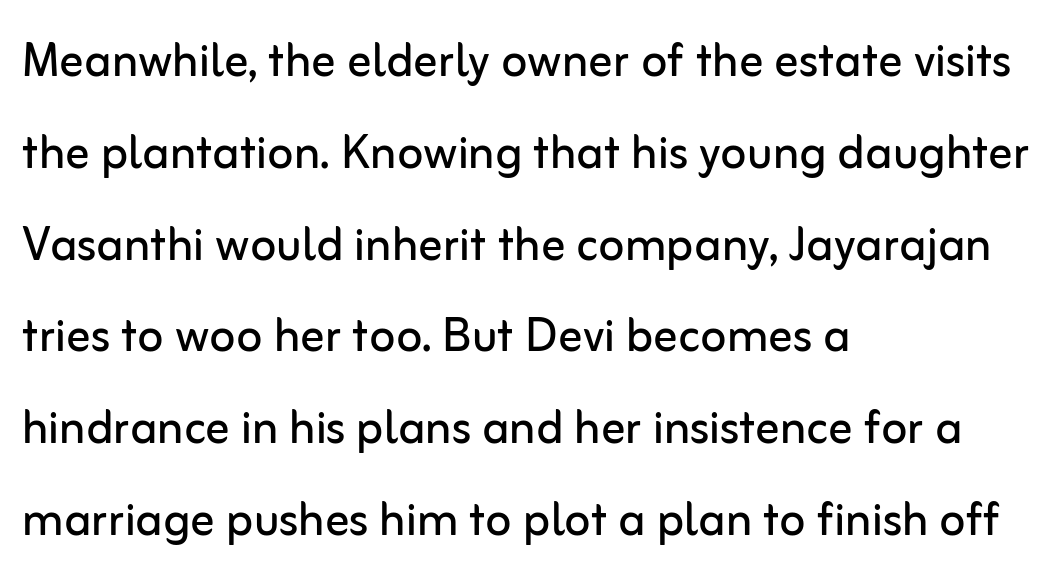
The image shows 60 px regular-weight sans-serif type, upright; set left-aligned, normal line spacing (1.53x), normal letter spacing, not underlined; low stroke contrast and a medium x-height.
